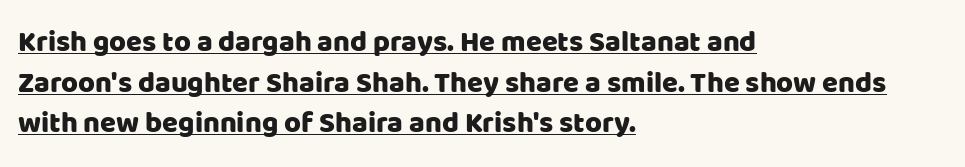
{"serif": "no", "italic": "no", "width": "normal", "stroke_contrast": "low", "x_height": "large", "monospaced": "no", "underline": "yes", "align": "left", "line_spacing": "normal", "line_spacing_ratio": 1.4, "letter_spacing": "normal", "letter_spacing_em": 0.0, "glyph_px": 29}
